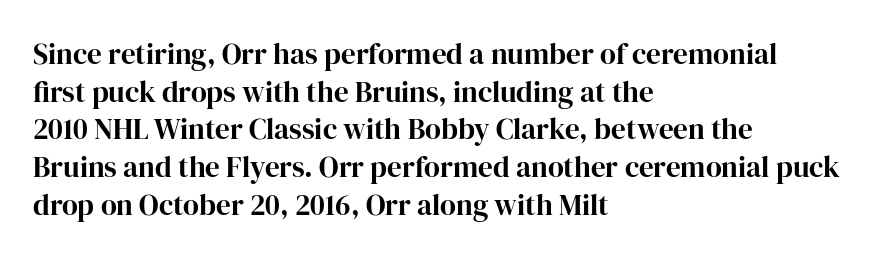
{"serif": "yes", "italic": "no", "width": "normal", "stroke_contrast": "high", "x_height": "medium", "monospaced": "no", "underline": "no", "align": "left", "line_spacing": "normal", "line_spacing_ratio": 1.3, "letter_spacing": "normal", "letter_spacing_em": 0.0, "glyph_px": 29}
